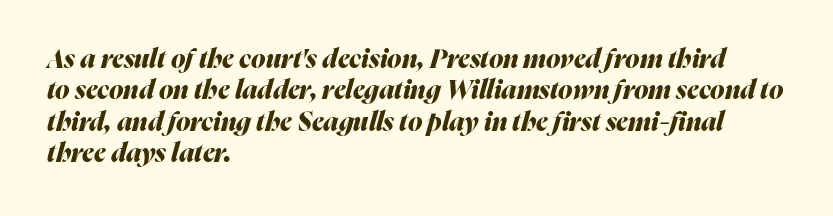
{"italic": "yes", "lean": "right", "slant_degrees": 16, "bold": "yes", "underline": "no", "align": "left", "line_spacing_ratio": 1.21, "letter_spacing": "normal", "letter_spacing_em": 0.0, "glyph_px": 26}
